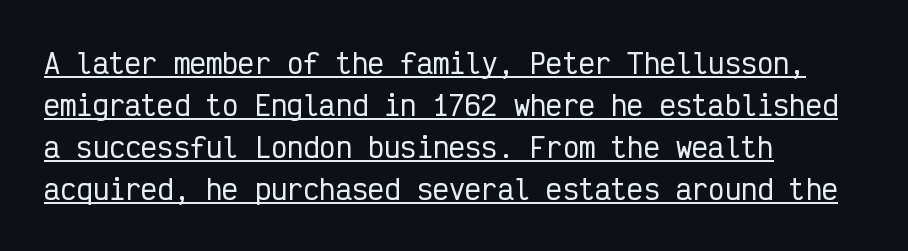
Q: Is the text italic (slanted)? A: No, it is upright.
Q: Is the text underlined? A: Yes.
Q: How is the paragraph aligned? A: Left-aligned.
Q: Is the spacing between letters normal or unusually wide? A: Normal.
Q: Is the spacing between lines tight, normal or loose? A: Normal.
